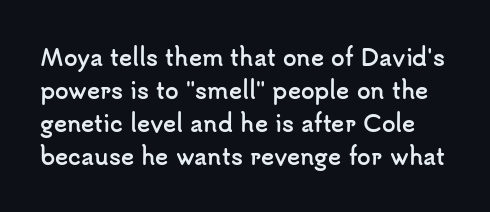
The passage shown has conventional tracking throughout. The letters stand upright; this is a roman face. Beneath every word, the page is bare. In terms of weight, the rendering is a true, heavy bold. The vertical gap from one line to the next is medium.
